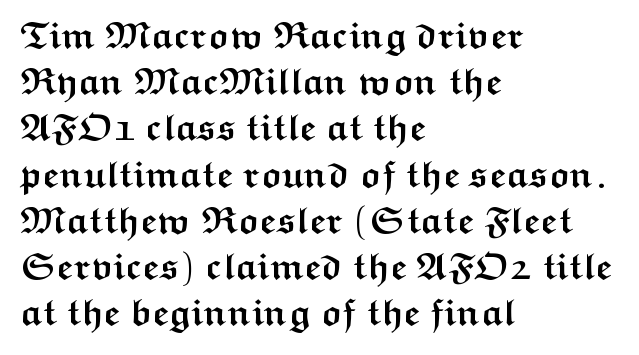
The rendering anchors every line to the left-hand side. The leading is moderate, giving the passage an even texture. This is sans-serif lettering, the kind often seen on screens and signage. How heavy is the stroke? Heavy — this is a bold.
